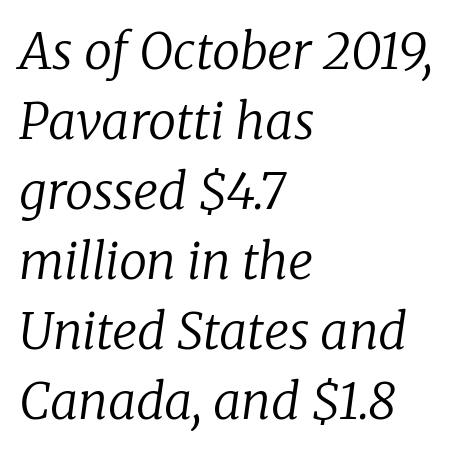
Q: Is the text bold? A: No.
Q: Is the text italic (slanted)? A: Yes, it leans right by about 8 degrees.
Q: Is the typeface a serif or a sans-serif typeface? A: Serif.
Q: Is the text underlined? A: No.
Q: How is the paragraph aligned? A: Left-aligned.
Q: Is the spacing between letters normal or unusually wide? A: Normal.
Q: Is the spacing between lines tight, normal or loose? A: Normal.
Q: Width (condensed, normal, or wide)? A: Normal.
Q: Stroke contrast? A: Low.
Q: x-height? A: Medium.
Q: Monospaced? A: No.
